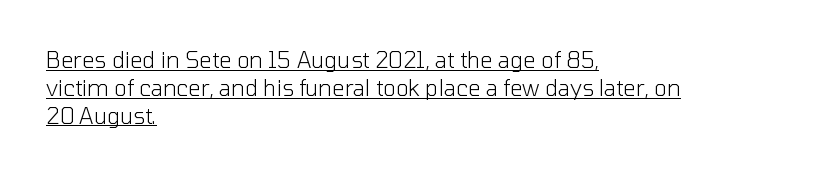
Leading: standard. This sample is left-justified, so line endings fall wherever the words run out. In terms of letterspacing, this is plain default setting. Somebody hit Ctrl+U on this one — the words are underlined. Italic? Not at all — the glyphs are vertical. Heft: none added — not bold.
